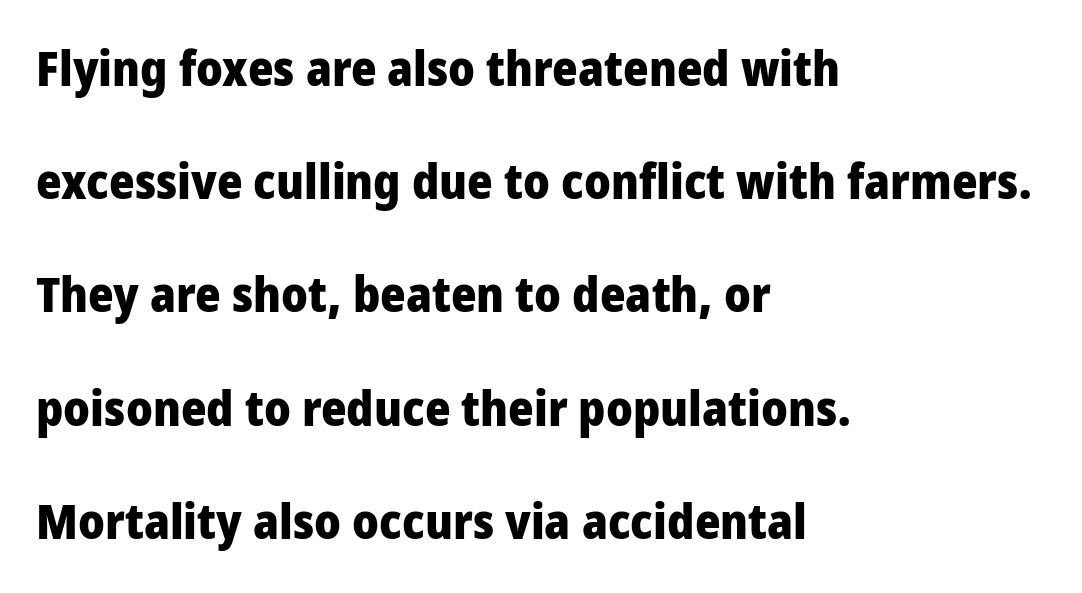
The image shows 49 px heavy, condensed sans-serif type, upright; set left-aligned, loose line spacing (2.31x), normal letter spacing, not underlined; low stroke contrast and a large x-height.
